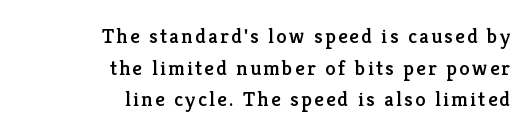
{"italic": "no", "underline": "no", "align": "right", "line_spacing": "normal", "line_spacing_ratio": 1.51, "glyph_px": 21}
